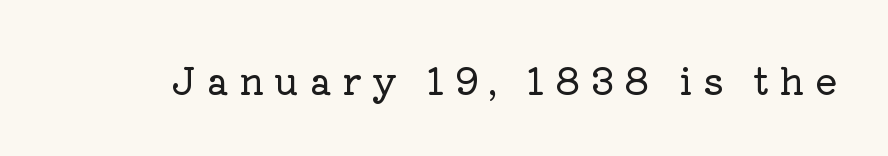
Just letters on the line, the space beneath them empty. A typesetter would label this face a serif. You could only call the tracking loose — the letters float apart. Is there any slant? The stems are plumb. Think of a printed novel: that variable character pitch is what you see here.
